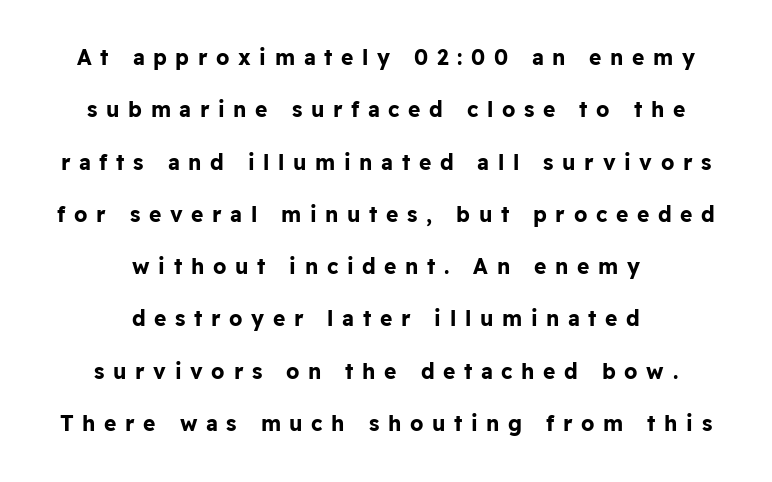
{"italic": "no", "bold": "yes", "underline": "no", "align": "center", "line_spacing": "loose", "line_spacing_ratio": 2.49, "letter_spacing": "wide", "letter_spacing_em": 0.41, "glyph_px": 21}
